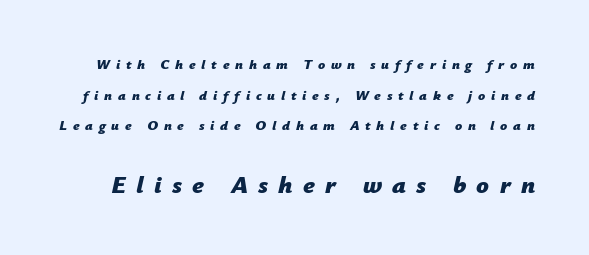
{"italic": "yes", "lean": "right", "slant_degrees": 12, "bold": "yes", "underline": "no", "line_spacing": "loose", "line_spacing_ratio": 2.19, "letter_spacing": "wide", "letter_spacing_em": 0.41, "larger_block": "second", "size_ratio": 1.79, "glyph_px": 25}
